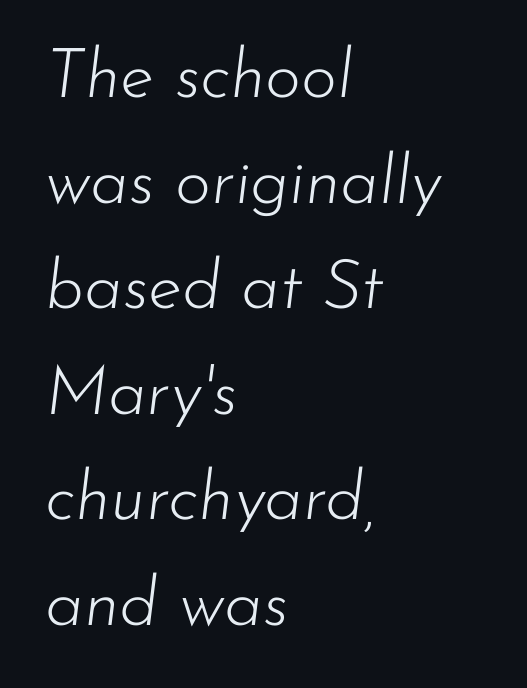
Summary of weight: not heavy and not bold. Does the lettering tilt? It does — this is italic. Here the designer chose a conventional face with non-uniform glyph widths. Leading matches the norm, producing a regular column. The passage is arranged the way most books set body copy — flush left.
